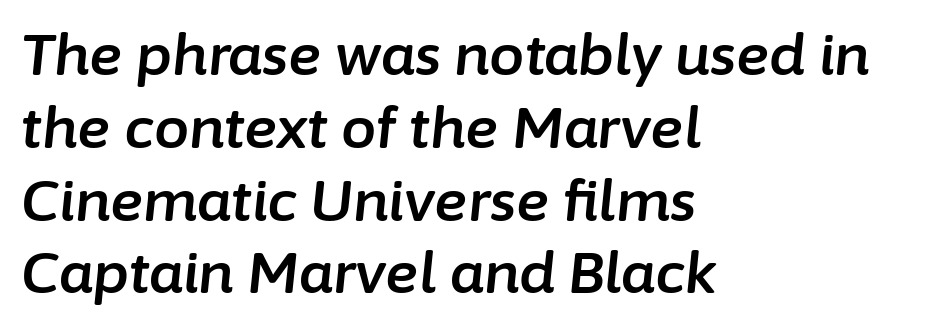
Q: Is the text italic (slanted)? A: Yes, it leans right by about 6 degrees.
Q: Is the text underlined? A: No.
Q: How is the paragraph aligned? A: Left-aligned.
Q: Is the spacing between letters normal or unusually wide? A: Normal.
Q: Is the spacing between lines tight, normal or loose? A: Normal.
Q: Width (condensed, normal, or wide)? A: Normal.
Q: Stroke contrast? A: Low.
Q: x-height? A: Medium.
Q: Monospaced? A: No.
